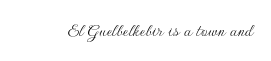
Short note: letters normally spaced. The weight would be labelled regular, book, light, or lighter still. Lines of text with bare space underneath.
